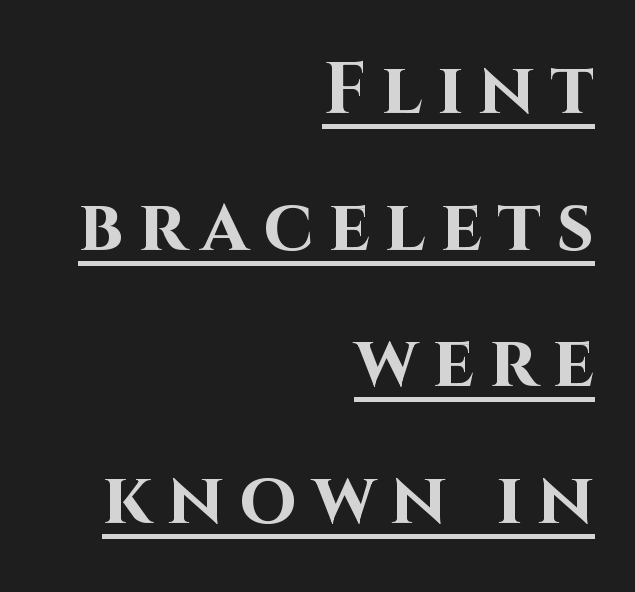
Q: Is the text bold? A: Yes.
Q: Is the text italic (slanted)? A: No, it is upright.
Q: Is the typeface a serif or a sans-serif typeface? A: Sans-serif.
Q: Is the text underlined? A: Yes.
Q: How is the paragraph aligned? A: Right-aligned.
Q: Is the spacing between letters normal or unusually wide? A: Unusually wide.
Q: Width (condensed, normal, or wide)? A: Normal.
Q: Stroke contrast? A: High.
Q: x-height? A: Large.
Q: Monospaced? A: No.
